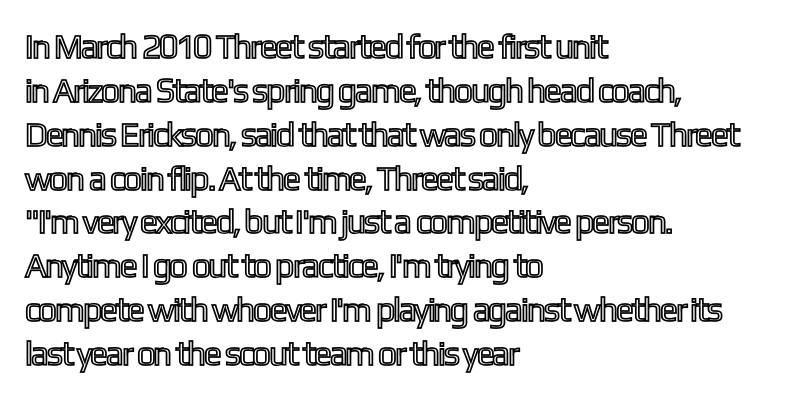
{"italic": "no", "width": "condensed", "x_height": "medium", "monospaced": "no", "underline": "no", "align": "left", "line_spacing": "normal", "line_spacing_ratio": 1.29, "letter_spacing": "normal", "letter_spacing_em": 0.0, "glyph_px": 34}
